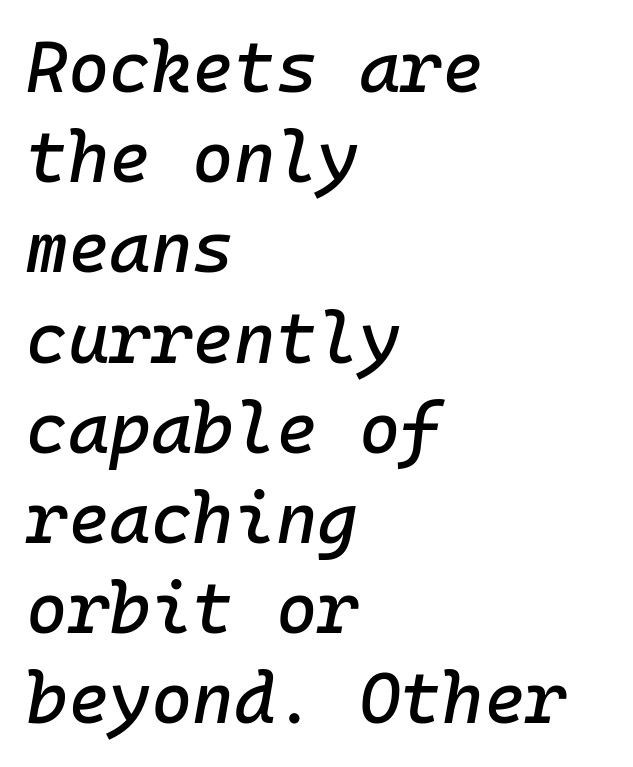
Q: Is the text italic (slanted)? A: Yes, it leans right by about 10 degrees.
Q: Is the text underlined? A: No.
Q: How is the paragraph aligned? A: Left-aligned.
Q: Is the spacing between letters normal or unusually wide? A: Normal.
Q: Is the spacing between lines tight, normal or loose? A: Normal.
Q: Width (condensed, normal, or wide)? A: Normal.
Q: Stroke contrast? A: Low.
Q: x-height? A: Medium.
Q: Monospaced? A: Yes.
